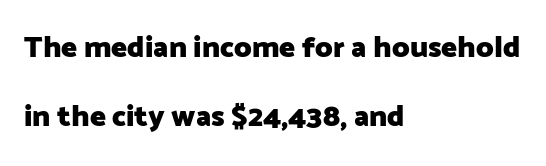
The image shows 30 px heavy sans-serif type, upright; set left-aligned, loose line spacing (2.31x), normal letter spacing, not underlined; low stroke contrast and a medium x-height.
